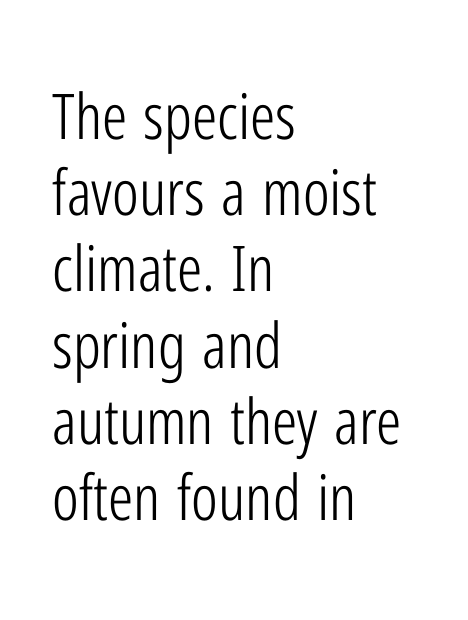
Q: Is the text bold? A: No.
Q: Is the text italic (slanted)? A: No, it is upright.
Q: Is the typeface a serif or a sans-serif typeface? A: Sans-serif.
Q: Is the text underlined? A: No.
Q: How is the paragraph aligned? A: Left-aligned.
Q: Is the spacing between letters normal or unusually wide? A: Normal.
Q: Width (condensed, normal, or wide)? A: Condensed.
Q: Stroke contrast? A: Low.
Q: x-height? A: Medium.
Q: Monospaced? A: No.
